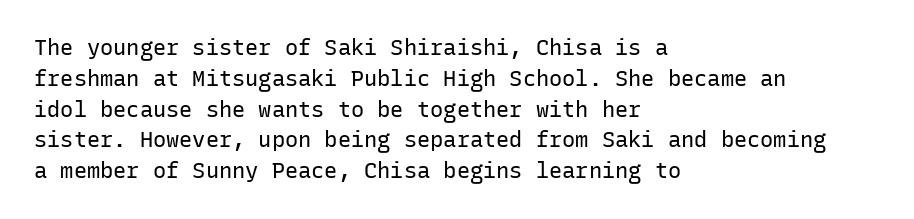
{"italic": "no", "bold": "no", "underline": "no", "align": "left", "line_spacing": "normal", "line_spacing_ratio": 1.4, "letter_spacing": "normal", "letter_spacing_em": 0.0, "glyph_px": 22}
